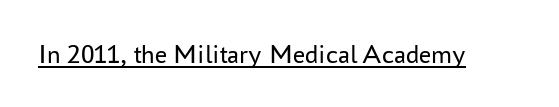
Q: Is the text bold? A: No.
Q: Is the text italic (slanted)? A: No, it is upright.
Q: Is the text underlined? A: Yes.
Q: Is the spacing between letters normal or unusually wide? A: Normal.
